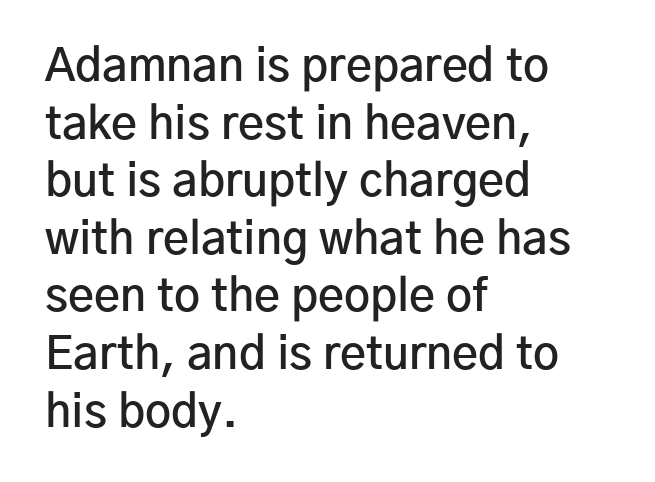
Q: Is the text bold? A: Semi-bold.
Q: Is the text italic (slanted)? A: No, it is upright.
Q: Is the typeface a serif or a sans-serif typeface? A: Sans-serif.
Q: Is the text underlined? A: No.
Q: How is the paragraph aligned? A: Left-aligned.
Q: Is the spacing between letters normal or unusually wide? A: Normal.
Q: Is the spacing between lines tight, normal or loose? A: Normal.
Q: Width (condensed, normal, or wide)? A: Normal.
Q: Stroke contrast? A: Low.
Q: x-height? A: Medium.
Q: Monospaced? A: No.
